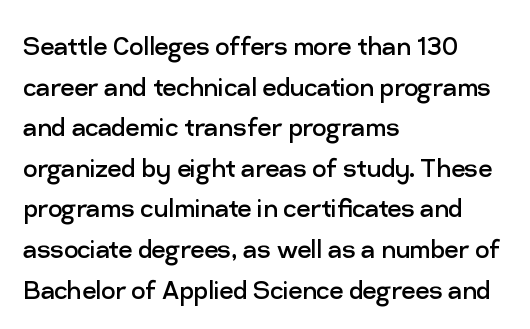
Words float on clear page, feet unadorned. Quick note: interline space is typical. The rendering uses natural spacing where letterforms have individual widths. The typesetter chose a ragged-right arrangement here. Ink coverage per letter is moderate at most. Nothing unusual about the tracking: characters are spaced as the font intends.
